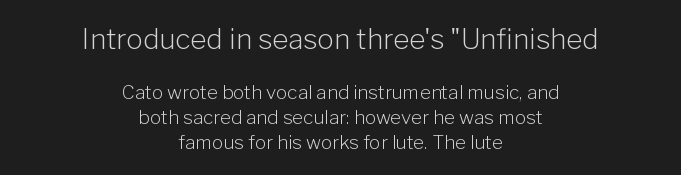
The image shows 28 px light sans-serif type, upright; set centered, normal line spacing (1.31x), normal letter spacing, not underlined; the first (top) block is 1.47x larger; low stroke contrast and a medium x-height.
